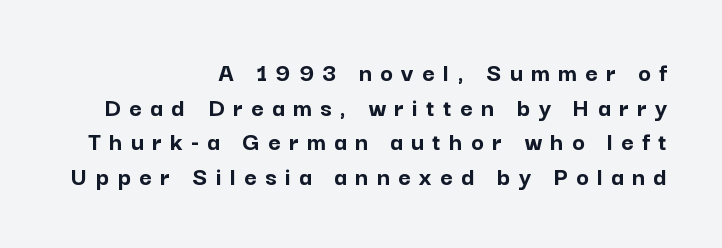
Q: Is the text bold? A: Yes.
Q: Is the text italic (slanted)? A: No, it is upright.
Q: Is the text underlined? A: No.
Q: How is the paragraph aligned? A: Right-aligned.
Q: Is the spacing between letters normal or unusually wide? A: Unusually wide.
Q: Is the spacing between lines tight, normal or loose? A: Normal.
